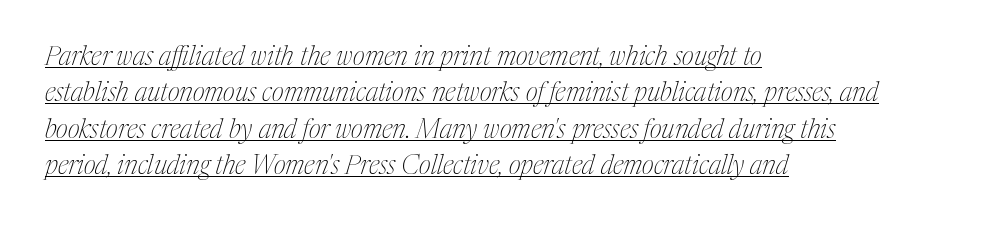
Italic? Definitely — the glyphs are oblique. Normally led — the rows are evenly, conventionally spaced. Line beginnings align vertically; line endings do not. Underlined type. No letter is thick-stroked: the sample isn't bold.
